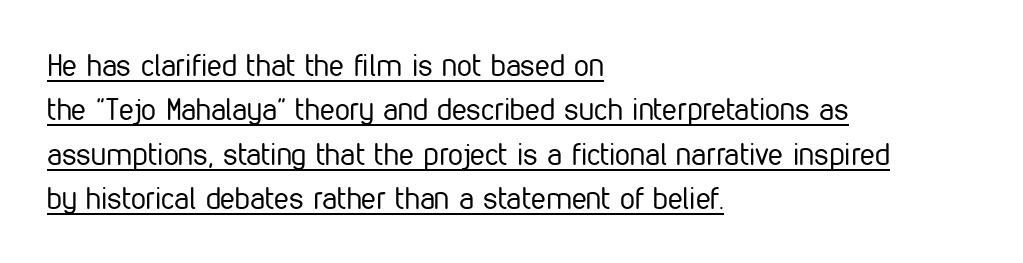
Q: Is the text bold? A: No.
Q: Is the text italic (slanted)? A: No, it is upright.
Q: Is the typeface a serif or a sans-serif typeface? A: Sans-serif.
Q: Is the text underlined? A: Yes.
Q: How is the paragraph aligned? A: Left-aligned.
Q: Is the spacing between letters normal or unusually wide? A: Normal.
Q: Is the spacing between lines tight, normal or loose? A: Normal.
Q: Width (condensed, normal, or wide)? A: Condensed.
Q: Stroke contrast? A: Low.
Q: x-height? A: Medium.
Q: Monospaced? A: No.
